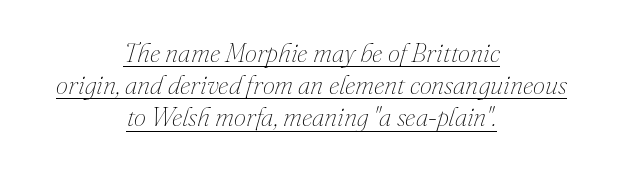
Q: Is the text bold? A: No.
Q: Is the text italic (slanted)? A: Yes, it leans right by about 16 degrees.
Q: Is the text underlined? A: Yes.
Q: How is the paragraph aligned? A: Centered.
Q: Is the spacing between letters normal or unusually wide? A: Normal.
